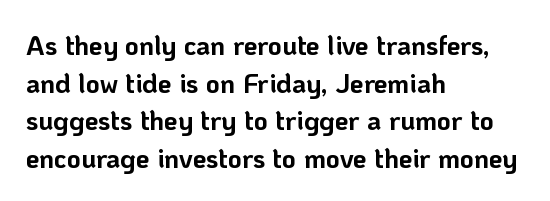
The image shows 27 px bold type, upright; set left-aligned, normal line spacing (1.39x), normal letter spacing, not underlined.
